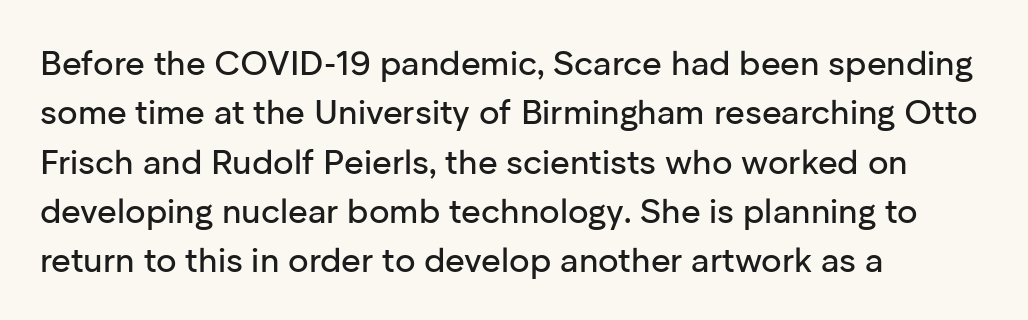
The image shows 34 px sans-serif type, upright; set left-aligned, normal line spacing (1.45x), normal letter spacing, not underlined; low stroke contrast and a medium x-height.
